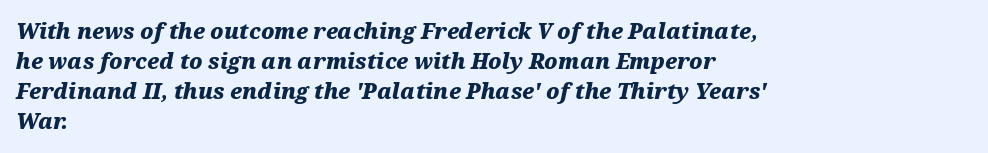
Q: Is the text bold? A: Yes.
Q: Is the text italic (slanted)? A: Yes, it leans right by about 12 degrees.
Q: Is the text underlined? A: No.
Q: How is the paragraph aligned? A: Left-aligned.
Q: Is the spacing between letters normal or unusually wide? A: Normal.
Q: Is the spacing between lines tight, normal or loose? A: Normal.
